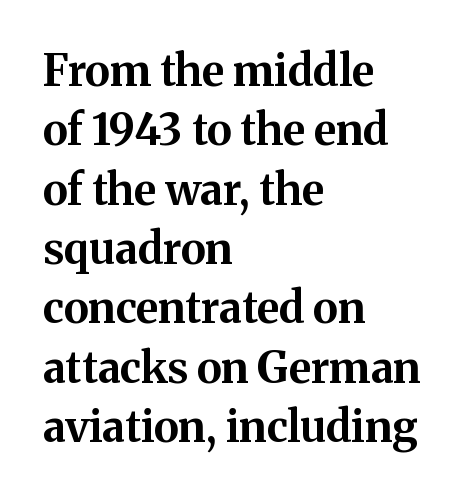
Q: Is the text bold? A: Yes.
Q: Is the text italic (slanted)? A: No, it is upright.
Q: Is the typeface a serif or a sans-serif typeface? A: Serif.
Q: Is the text underlined? A: No.
Q: How is the paragraph aligned? A: Left-aligned.
Q: Is the spacing between letters normal or unusually wide? A: Normal.
Q: Is the spacing between lines tight, normal or loose? A: Normal.
Q: Width (condensed, normal, or wide)? A: Normal.
Q: Stroke contrast? A: Medium.
Q: x-height? A: Medium.
Q: Monospaced? A: No.
